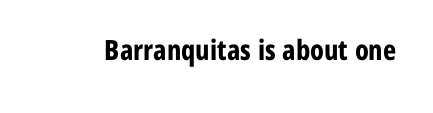
The image shows 28 px bold, condensed sans-serif type, upright; set normal letter spacing, not underlined; low stroke contrast and a medium x-height.
